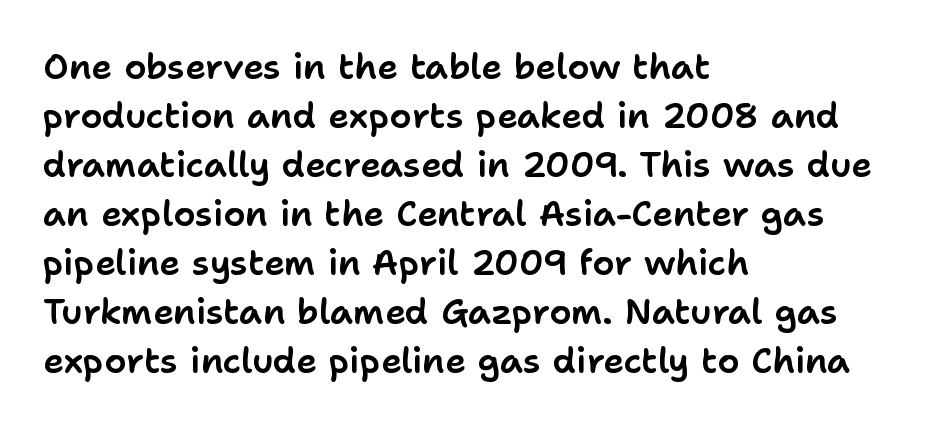
{"serif": "no", "italic": "no", "width": "normal", "stroke_contrast": "low", "x_height": "medium", "monospaced": "no", "underline": "no", "align": "left", "line_spacing": "normal", "line_spacing_ratio": 1.4, "letter_spacing": "normal", "letter_spacing_em": 0.0, "glyph_px": 35}
